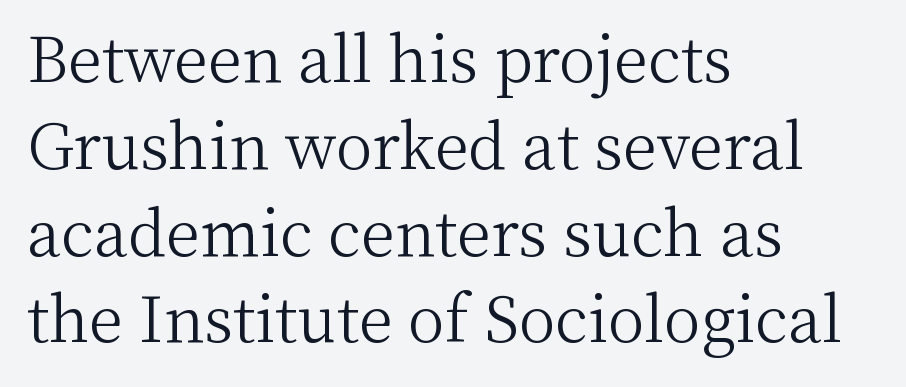
Q: Is the text bold? A: No.
Q: Is the text italic (slanted)? A: No, it is upright.
Q: Is the typeface a serif or a sans-serif typeface? A: Serif.
Q: Is the text underlined? A: No.
Q: How is the paragraph aligned? A: Left-aligned.
Q: Is the spacing between letters normal or unusually wide? A: Normal.
Q: Is the spacing between lines tight, normal or loose? A: Normal.
Q: Width (condensed, normal, or wide)? A: Normal.
Q: Stroke contrast? A: Medium.
Q: x-height? A: Medium.
Q: Monospaced? A: No.
